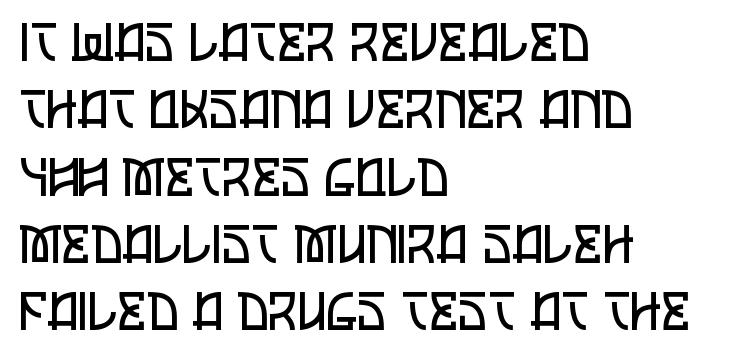
{"serif": "no", "italic": "no", "bold": "no", "weight": "regular", "width": "condensed", "stroke_contrast": "low", "x_height": "large", "monospaced": "no", "underline": "no", "align": "left", "line_spacing": "normal", "line_spacing_ratio": 1.27, "letter_spacing": "normal", "letter_spacing_em": 0.0, "glyph_px": 53}
